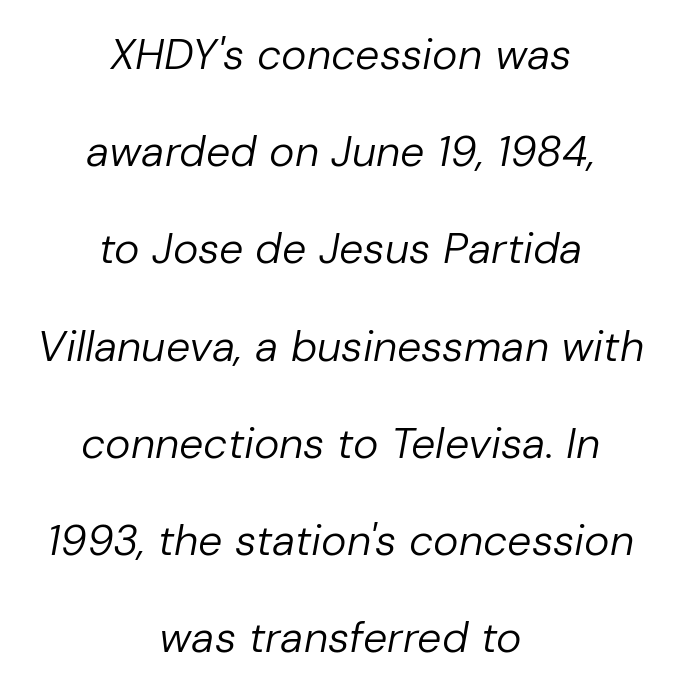
Descenders hang freely into open space. Line starts and ends both wander, symmetrically. The letterforms sit at book weight or below. An italicized treatment has been applied to the whole sample. Letter spacing: default.
